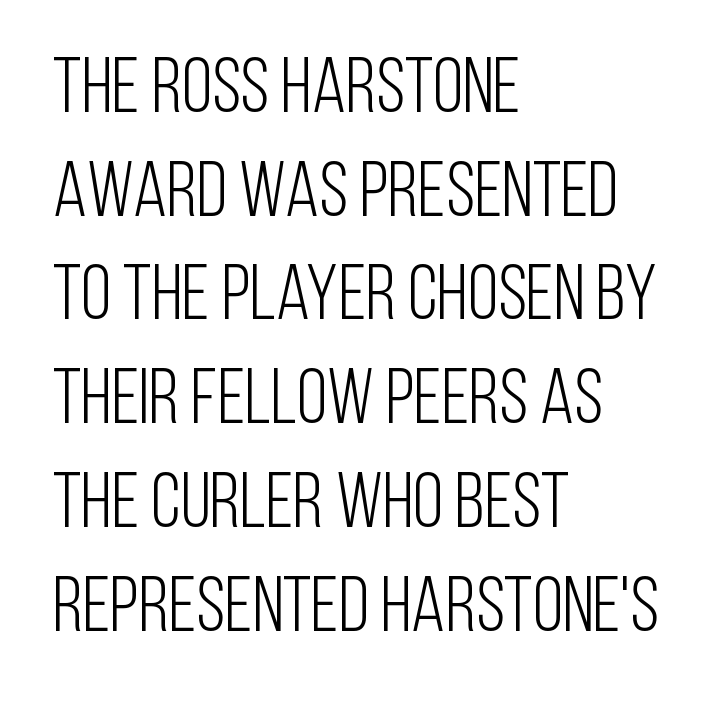
Q: Is the text bold? A: No.
Q: Is the text italic (slanted)? A: No, it is upright.
Q: Is the typeface a serif or a sans-serif typeface? A: Sans-serif.
Q: Is the text underlined? A: No.
Q: How is the paragraph aligned? A: Left-aligned.
Q: Is the spacing between letters normal or unusually wide? A: Normal.
Q: Is the spacing between lines tight, normal or loose? A: Normal.
Q: Width (condensed, normal, or wide)? A: Condensed.
Q: Stroke contrast? A: Low.
Q: x-height? A: Large.
Q: Monospaced? A: No.
